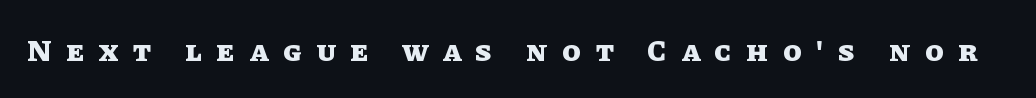
{"italic": "no", "bold": "yes", "weight": "heavy", "width": "normal", "stroke_contrast": "low", "x_height": "large", "monospaced": "no", "underline": "no", "letter_spacing": "wide", "letter_spacing_em": 0.5, "glyph_px": 30}
